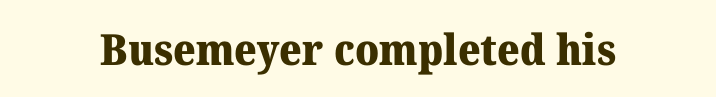
The image shows 43 px heavy serif type, upright; set normal letter spacing, not underlined; medium stroke contrast and a medium x-height.
